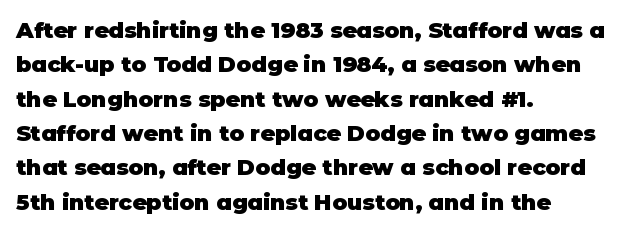
{"italic": "no", "bold": "yes", "underline": "no", "align": "left", "line_spacing": "normal", "line_spacing_ratio": 1.56, "letter_spacing": "normal", "letter_spacing_em": 0.0, "glyph_px": 22}
